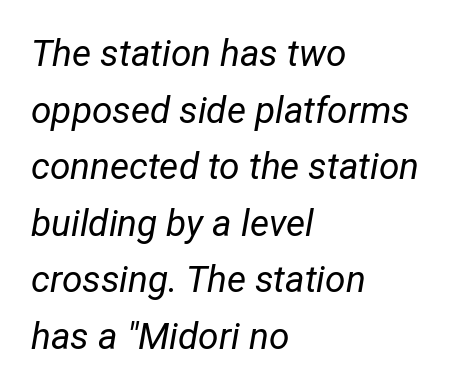
Does extra space separate the letters? No, they use regular spacing. Here the designer chose a conventional face with non-uniform glyph widths. Does the copy run flush right? No — it runs flush left. Horizontal bands of white between lines are of average thickness.
